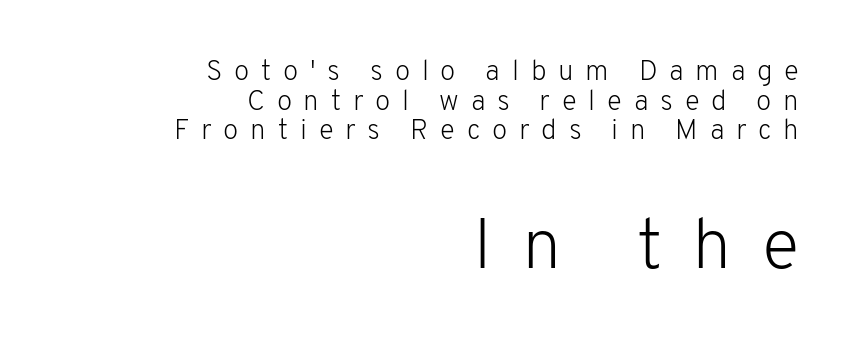
{"serif": "no", "italic": "no", "bold": "no", "weight": "light", "width": "normal", "stroke_contrast": "low", "x_height": "medium", "monospaced": "no", "underline": "no", "align": "right", "line_spacing": "tight", "line_spacing_ratio": 1.06, "letter_spacing": "wide", "letter_spacing_em": 0.42, "larger_block": "second", "size_ratio": 2.54, "glyph_px": 71}
